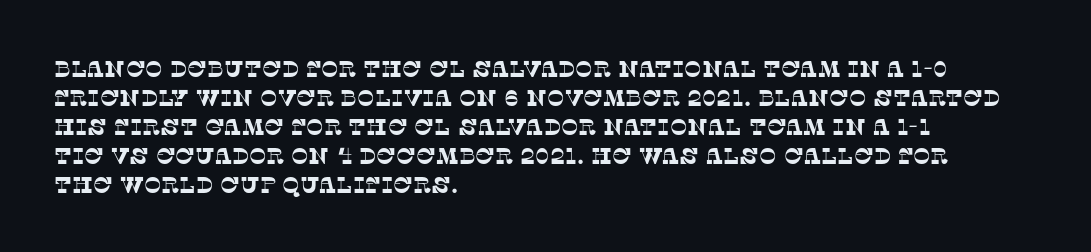
Glyph-to-glyph distance matches everyday printed text. Short and long lines alike share a common starting point at left. Check the space under the baseline: it is left empty. These lines sit exactly where default settings would place them.
